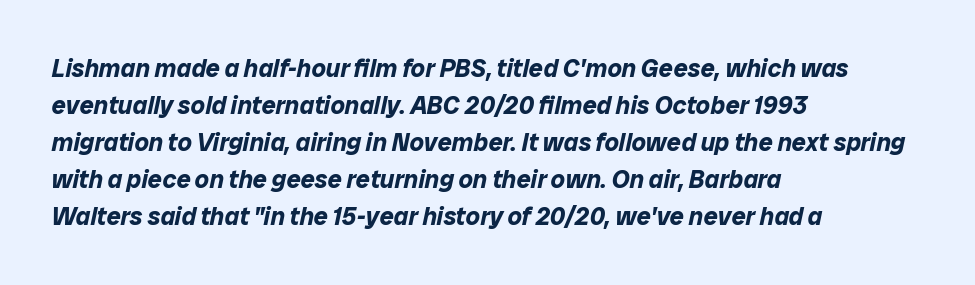
The image shows 25 px bold type, italic (leaning right); set left-aligned, normal line spacing (1.48x), normal letter spacing, not underlined.
